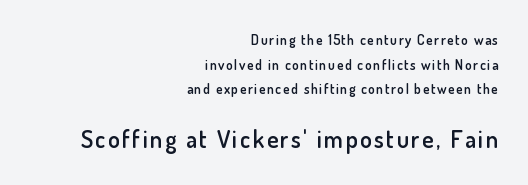
{"italic": "no", "bold": "semi", "underline": "no", "align": "right", "line_spacing_ratio": 1.76, "larger_block": "second", "size_ratio": 1.71, "glyph_px": 24}
